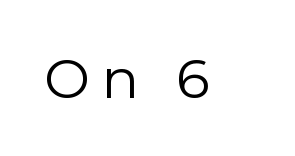
The image shows 55 px regular-weight sans-serif type, upright; set unusually wide letter spacing (+0.21 em), not underlined; low stroke contrast and a medium x-height.
